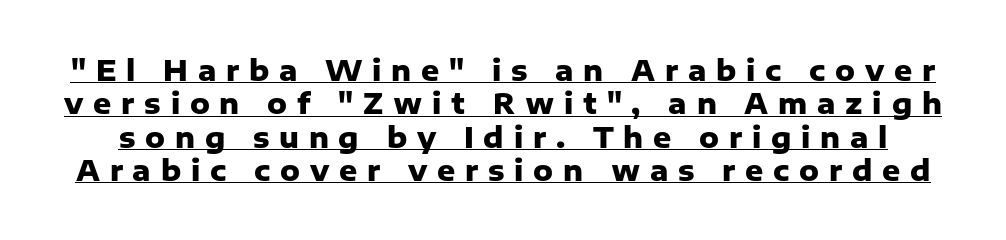
Q: Is the text bold? A: Yes.
Q: Is the text italic (slanted)? A: No, it is upright.
Q: Is the typeface a serif or a sans-serif typeface? A: Sans-serif.
Q: Is the text underlined? A: Yes.
Q: Is the spacing between letters normal or unusually wide? A: Unusually wide.
Q: Width (condensed, normal, or wide)? A: Normal.
Q: Stroke contrast? A: Low.
Q: x-height? A: Medium.
Q: Monospaced? A: No.
